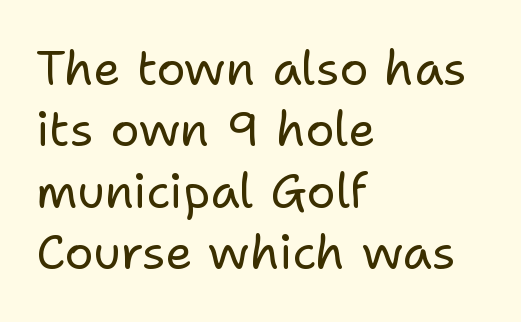
The axis of the letterforms is exactly vertical. Bare-footed words on every line. Nothing heavy about these letters — not bold at all. Is this a sans? Yes — the strokes have no serifs. Each letter keeps its own natural width here, so spacing adapts to shape. This rendering uses left alignment, leaving the right contour irregular.
